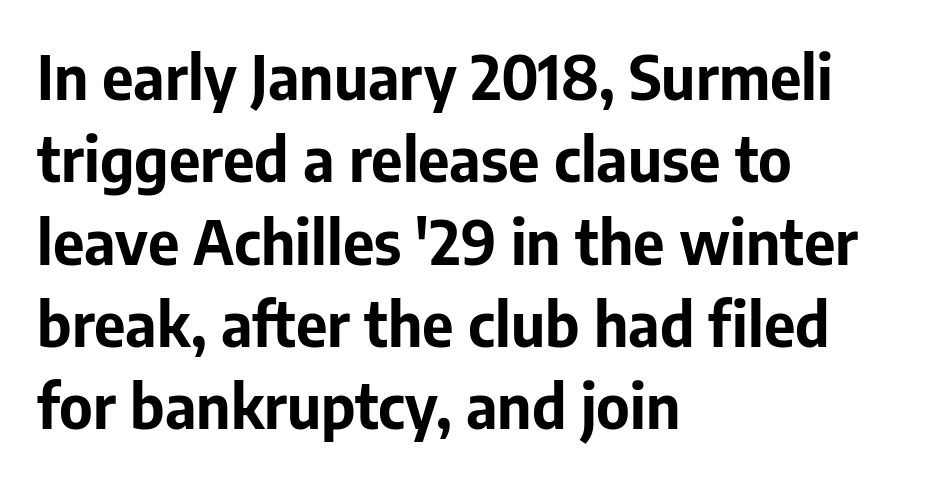
The image shows 61 px bold sans-serif type, upright; set left-aligned, normal line spacing (1.35x), normal letter spacing, not underlined; low stroke contrast and a medium x-height.
